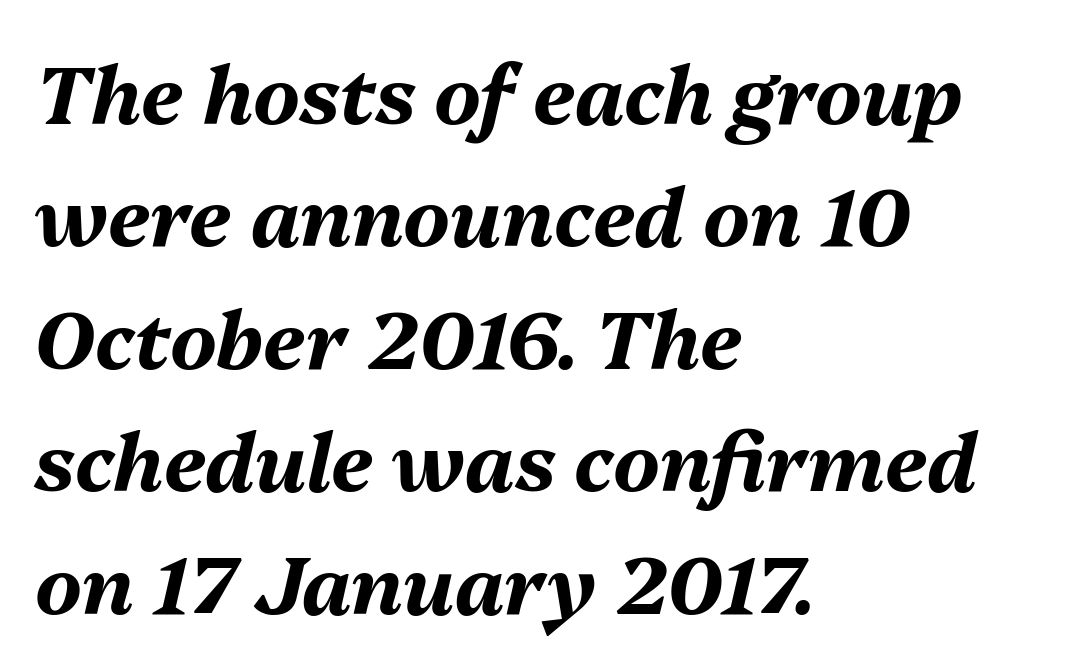
Q: Is the text bold? A: Yes.
Q: Is the text italic (slanted)? A: Yes, it leans right by about 13 degrees.
Q: Is the text underlined? A: No.
Q: How is the paragraph aligned? A: Left-aligned.
Q: Is the spacing between letters normal or unusually wide? A: Normal.
Q: Is the spacing between lines tight, normal or loose? A: Normal.
Q: Width (condensed, normal, or wide)? A: Normal.
Q: Stroke contrast? A: Medium.
Q: x-height? A: Medium.
Q: Monospaced? A: No.
